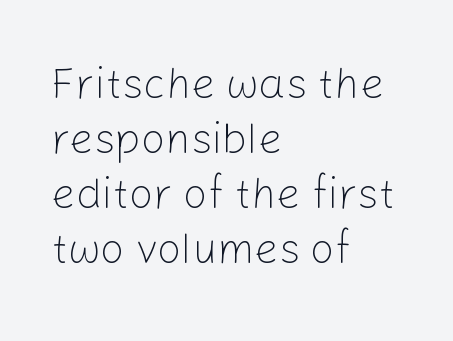
Horizontal alignment here is leftward, the default for most running prose. Glyph-to-glyph distance matches everyday printed text. Leading: standard. No letter is thick-stroked: the sample isn't bold. Each letter keeps its own natural width here, so spacing adapts to shape.
